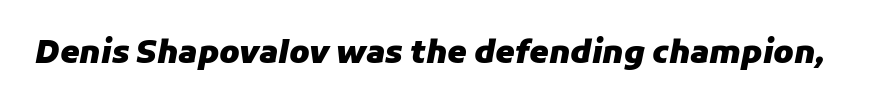
No word sits above an underline. Between one letter and the next there's only the usual sliver of space. Rendered with sloped, italic letterforms. These lines carry a lot of weight — the face is fully bold. The rendering uses natural spacing where letterforms have individual widths.
